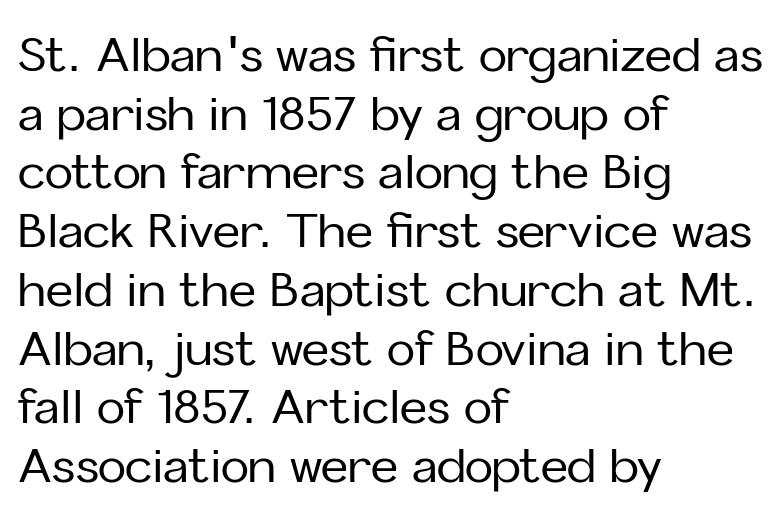
{"serif": "no", "italic": "no", "width": "normal", "stroke_contrast": "low", "x_height": "medium", "monospaced": "no", "underline": "no", "align": "left", "line_spacing": "normal", "line_spacing_ratio": 1.25, "letter_spacing": "normal", "letter_spacing_em": 0.0, "glyph_px": 47}
